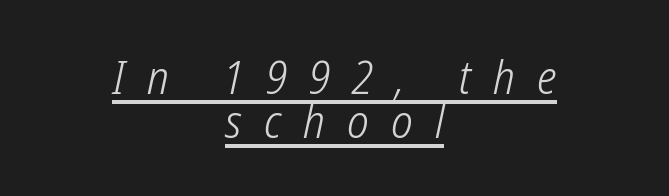
The passage shown is typed in a proportional face where columns would drift. Caption: face not bold, strokes unweighted. The glyphs are accompanied by a horizontal stroke just below them. Alignment: centered.
